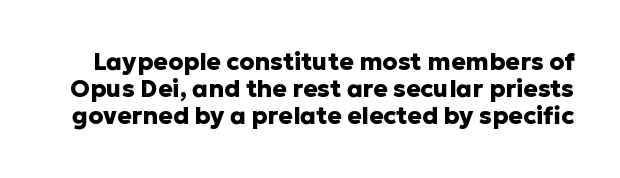
The image shows 24 px bold type, upright; set tight line spacing (1.13x), normal letter spacing, not underlined.
